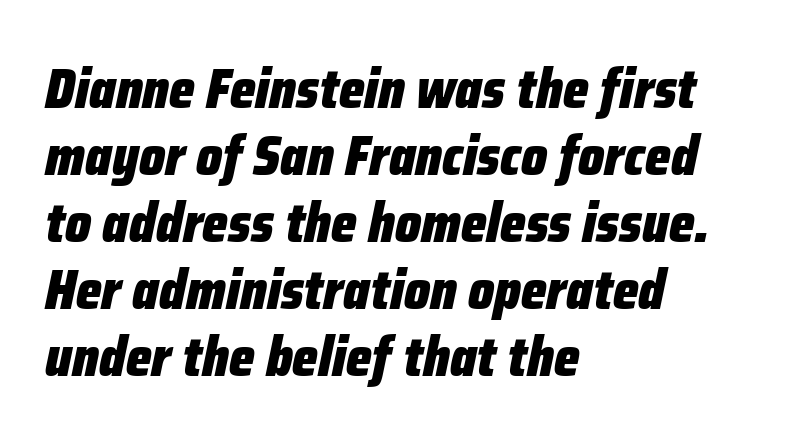
Look at the tracking — it's just the regular setting, nothing added. Honestly, there is no underline to notice here at all. Set as a true bold cut, around the 700 mark. Is this a fixed-width face? No — the glyphs have proportional, varying widths.
